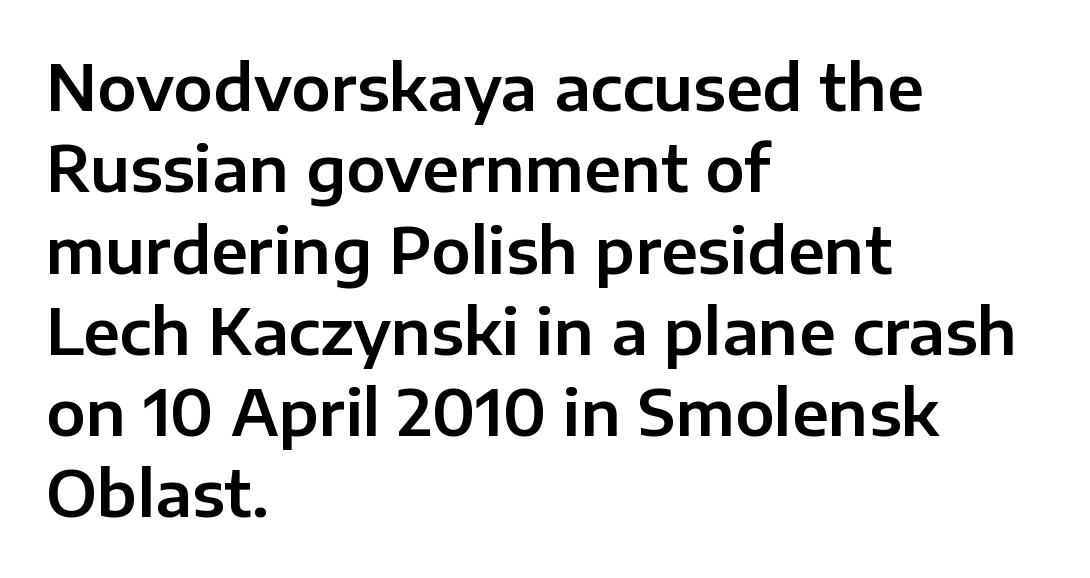
The image shows 63 px sans-serif type, upright; set left-aligned, normal line spacing (1.29x), normal letter spacing, not underlined; low stroke contrast and a medium x-height.
